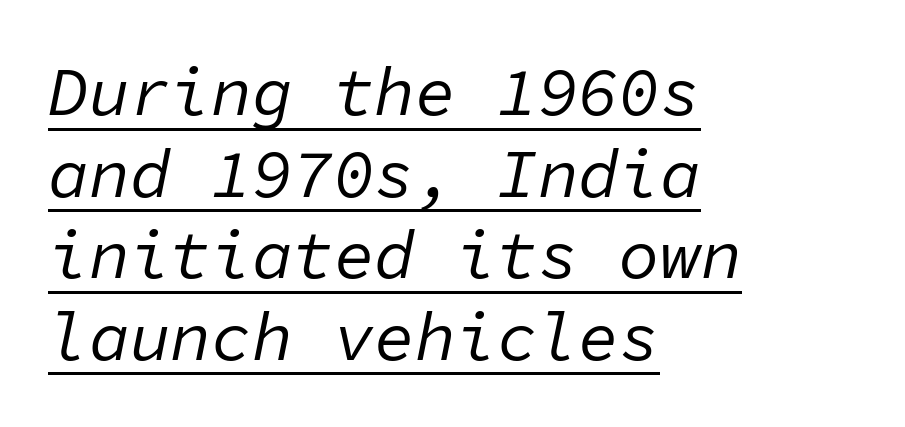
Q: Is the text bold? A: No.
Q: Is the text italic (slanted)? A: Yes, it leans right by about 11 degrees.
Q: Is the text underlined? A: Yes.
Q: How is the paragraph aligned? A: Left-aligned.
Q: Is the spacing between letters normal or unusually wide? A: Normal.
Q: Width (condensed, normal, or wide)? A: Normal.
Q: Stroke contrast? A: Low.
Q: x-height? A: Medium.
Q: Monospaced? A: Yes.
